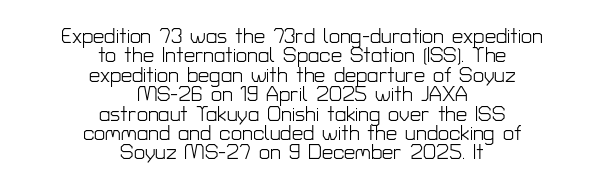
Q: Is the text bold? A: No.
Q: Is the text italic (slanted)? A: No, it is upright.
Q: Is the text underlined? A: No.
Q: How is the paragraph aligned? A: Centered.
Q: Is the spacing between letters normal or unusually wide? A: Normal.
Q: Is the spacing between lines tight, normal or loose? A: Tight.
